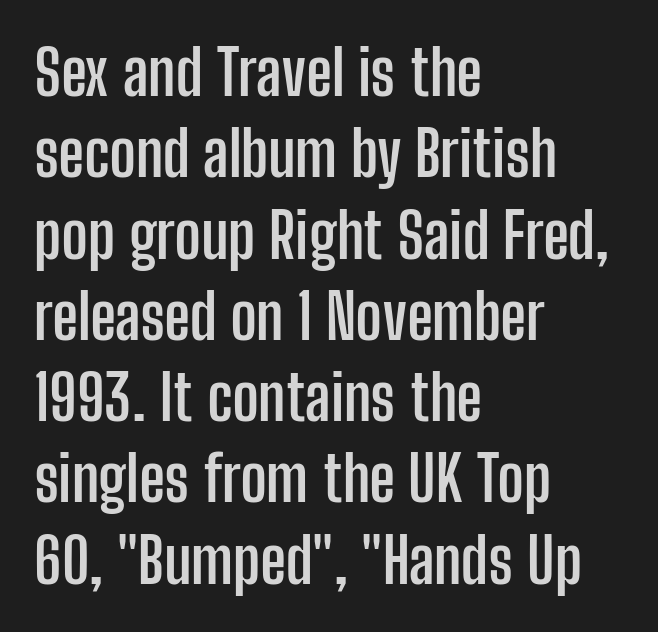
The image shows 63 px semibold, condensed sans-serif type, upright; set left-aligned, normal line spacing (1.29x), normal letter spacing, not underlined; low stroke contrast and a medium x-height.
